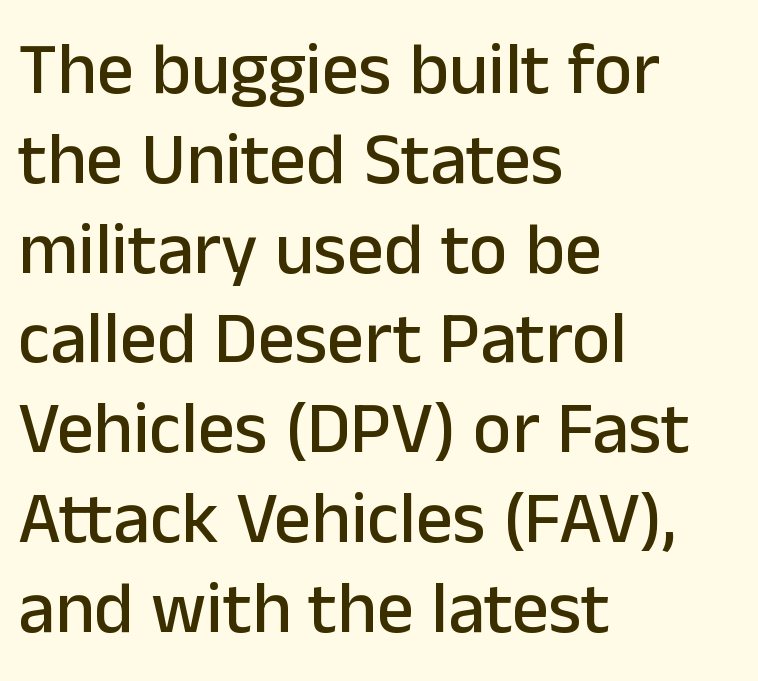
Q: Is the text italic (slanted)? A: No, it is upright.
Q: Is the typeface a serif or a sans-serif typeface? A: Sans-serif.
Q: Is the text underlined? A: No.
Q: How is the paragraph aligned? A: Left-aligned.
Q: Is the spacing between letters normal or unusually wide? A: Normal.
Q: Width (condensed, normal, or wide)? A: Normal.
Q: Stroke contrast? A: Low.
Q: x-height? A: Medium.
Q: Monospaced? A: No.
